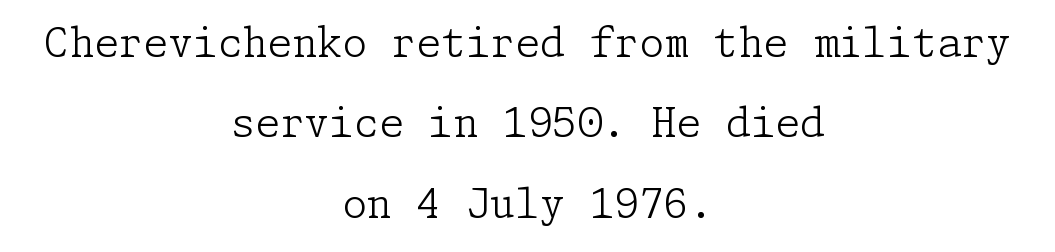
{"serif": "yes", "italic": "no", "bold": "no", "weight": "light", "width": "normal", "stroke_contrast": "low", "x_height": "medium", "underline": "no", "align": "center", "line_spacing": "loose", "line_spacing_ratio": 2.01, "letter_spacing": "normal", "letter_spacing_em": 0.0, "glyph_px": 40}
